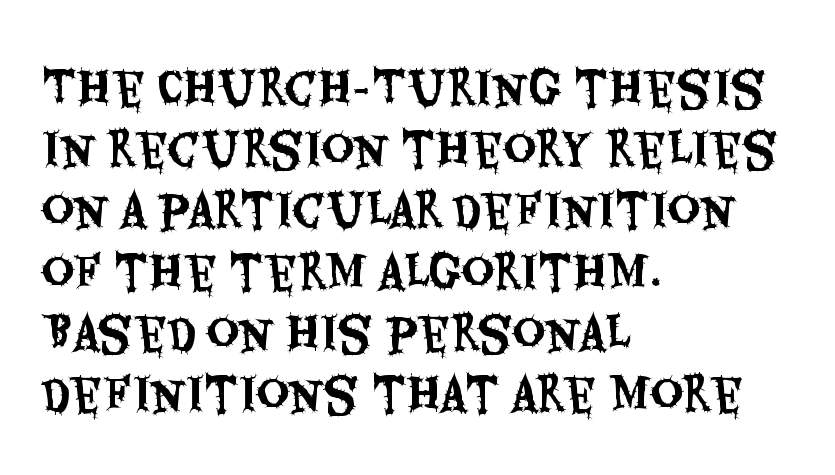
{"serif": "no", "italic": "no", "width": "condensed", "stroke_contrast": "medium", "x_height": "large", "monospaced": "no", "underline": "no", "align": "left", "line_spacing": "normal", "line_spacing_ratio": 1.36, "letter_spacing": "normal", "letter_spacing_em": 0.0, "glyph_px": 45}
